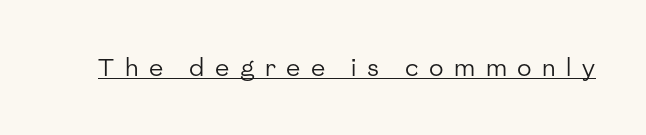
The image shows 24 px text type, upright; set unusually wide letter spacing (+0.44 em), underlined.
